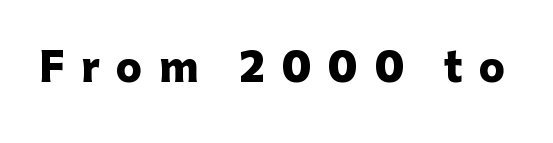
Q: Is the text bold? A: Yes.
Q: Is the text italic (slanted)? A: No, it is upright.
Q: Is the typeface a serif or a sans-serif typeface? A: Sans-serif.
Q: Is the text underlined? A: No.
Q: Is the spacing between letters normal or unusually wide? A: Unusually wide.
Q: Width (condensed, normal, or wide)? A: Normal.
Q: Stroke contrast? A: Low.
Q: x-height? A: Medium.
Q: Monospaced? A: No.
